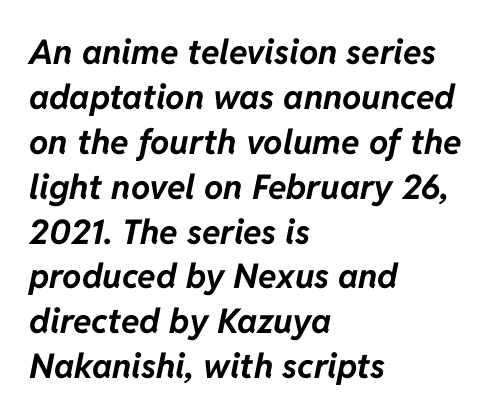
Q: Is the text bold? A: Yes.
Q: Is the text italic (slanted)? A: Yes, it leans right by about 11 degrees.
Q: Is the text underlined? A: No.
Q: How is the paragraph aligned? A: Left-aligned.
Q: Is the spacing between letters normal or unusually wide? A: Normal.
Q: Is the spacing between lines tight, normal or loose? A: Normal.
Q: Width (condensed, normal, or wide)? A: Normal.
Q: Stroke contrast? A: Low.
Q: x-height? A: Medium.
Q: Monospaced? A: No.
